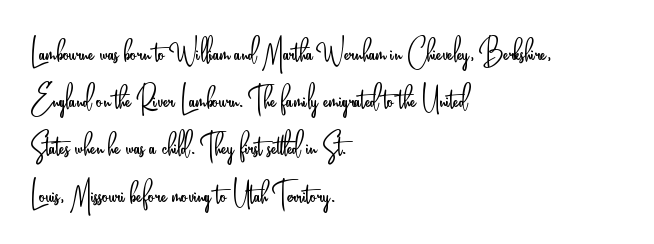
Q: Is the text bold? A: No.
Q: Is the typeface a serif or a sans-serif typeface? A: Sans-serif.
Q: Is the text underlined? A: No.
Q: How is the paragraph aligned? A: Left-aligned.
Q: Is the spacing between letters normal or unusually wide? A: Normal.
Q: Width (condensed, normal, or wide)? A: Condensed.
Q: Stroke contrast? A: Low.
Q: x-height? A: Small.
Q: Monospaced? A: No.
